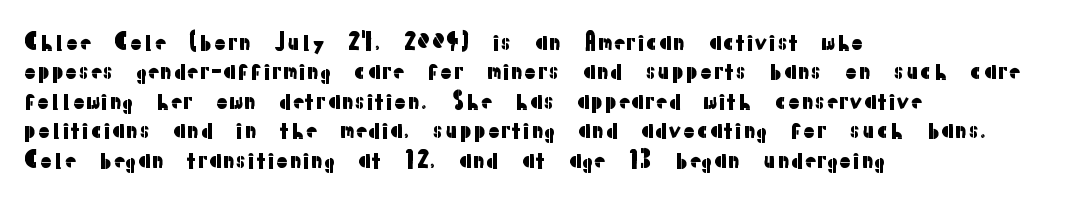
The image shows 22 px text type, upright; set left-aligned, normal line spacing (1.34x), normal letter spacing, not underlined.
